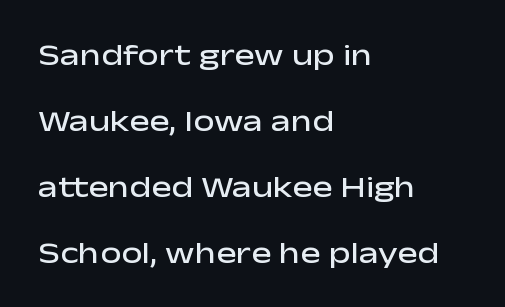
{"serif": "no", "italic": "no", "bold": "semi", "weight": "semibold", "width": "wide", "stroke_contrast": "low", "x_height": "medium", "monospaced": "no", "underline": "no", "align": "left", "line_spacing": "loose", "line_spacing_ratio": 2.2, "letter_spacing": "normal", "letter_spacing_em": 0.0, "glyph_px": 30}
